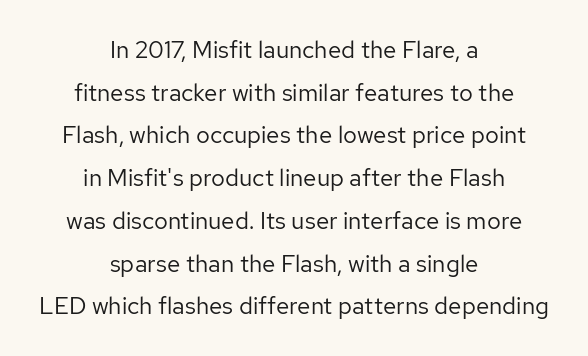
Heaviness? Minimal to ordinary, like unemphasized prose. The letters sit at their default tracking, neither squeezed nor spread. When letters stand straight like this, we call the style roman or upright. Each row of text sits above clean, open space. Short and long lines alike share a common midpoint.
